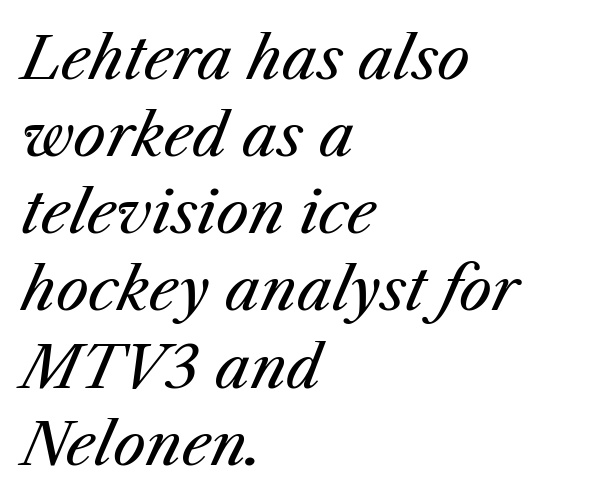
If you drew a ruler down the left edge, every line would touch it. Italic: yes, the glyphs are oblique. Has an underline been added? It has not. Proportional: the letters do not fall into vertical columns.
